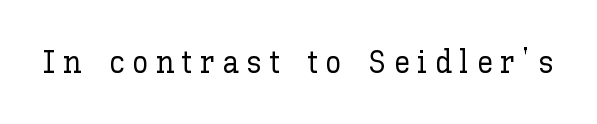
{"italic": "no", "width": "normal", "stroke_contrast": "low", "x_height": "medium", "monospaced": "no", "underline": "no", "letter_spacing": "wide", "letter_spacing_em": 0.24, "glyph_px": 32}
